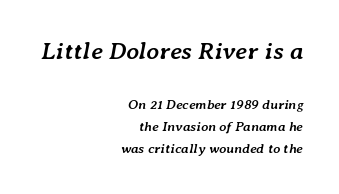
Q: Is the text bold? A: Yes.
Q: Is the text italic (slanted)? A: Yes, it leans right by about 7 degrees.
Q: Is the text underlined? A: No.
Q: How is the paragraph aligned? A: Right-aligned.
Q: Is the spacing between letters normal or unusually wide? A: Normal.
Q: Is the spacing between lines tight, normal or loose? A: Normal.
Q: Which block of text is set in a larger size, the first (top) or the second (bottom)? A: The first (top) one.
